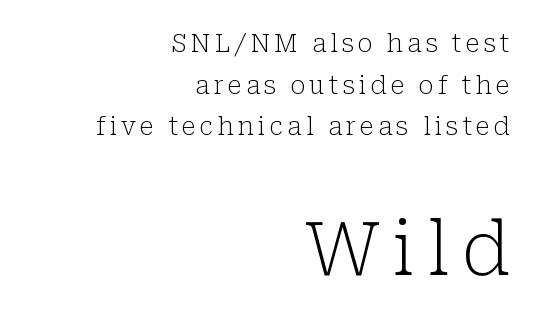
Q: Is the text bold? A: No.
Q: Is the text italic (slanted)? A: No, it is upright.
Q: Is the typeface a serif or a sans-serif typeface? A: Serif.
Q: Is the text underlined? A: No.
Q: How is the paragraph aligned? A: Right-aligned.
Q: Is the spacing between lines tight, normal or loose? A: Normal.
Q: Which block of text is set in a larger size, the first (top) or the second (bottom)? A: The second (bottom) one.
Q: Width (condensed, normal, or wide)? A: Normal.
Q: Stroke contrast? A: Low.
Q: x-height? A: Medium.
Q: Monospaced? A: No.
